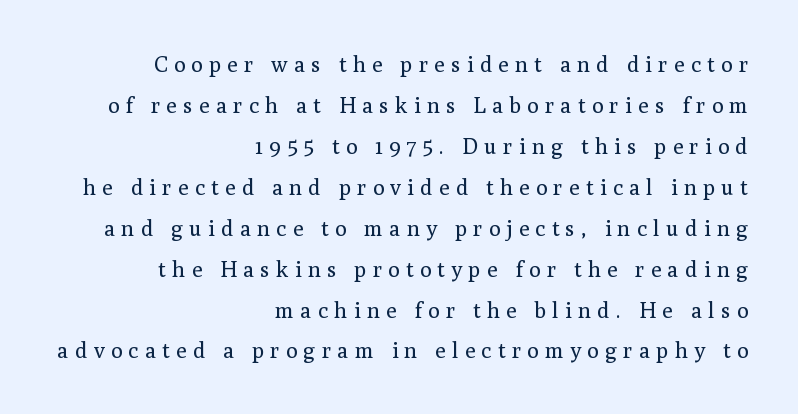
Q: Is the text bold? A: No.
Q: Is the text italic (slanted)? A: No, it is upright.
Q: Is the text underlined? A: No.
Q: How is the paragraph aligned? A: Right-aligned.
Q: Is the spacing between letters normal or unusually wide? A: Unusually wide.
